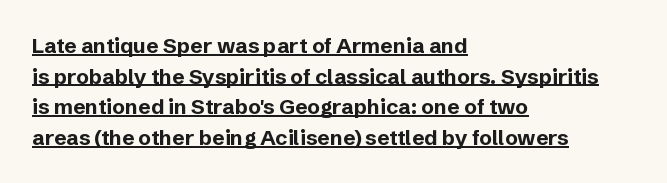
Q: Is the text bold? A: Yes.
Q: Is the text italic (slanted)? A: No, it is upright.
Q: Is the text underlined? A: Yes.
Q: How is the paragraph aligned? A: Left-aligned.
Q: Is the spacing between letters normal or unusually wide? A: Normal.
Q: Is the spacing between lines tight, normal or loose? A: Normal.
